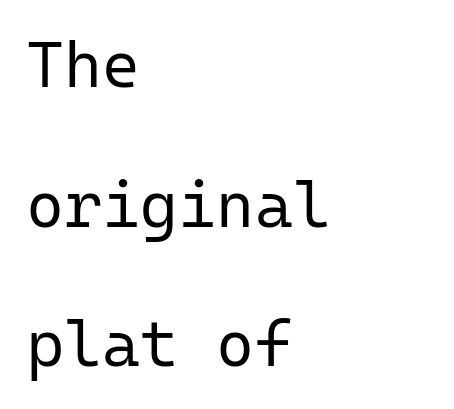
{"serif": "no", "italic": "no", "bold": "no", "weight": "regular", "width": "normal", "stroke_contrast": "low", "x_height": "medium", "monospaced": "yes", "underline": "no", "align": "left", "line_spacing": "loose", "line_spacing_ratio": 2.15, "letter_spacing": "normal", "letter_spacing_em": 0.0, "glyph_px": 65}
